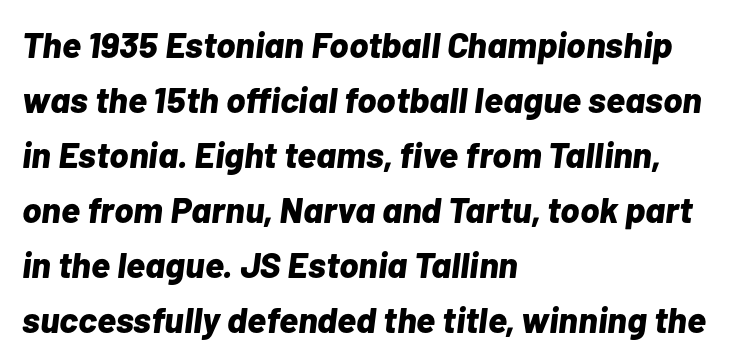
Q: Is the text bold? A: Yes.
Q: Is the text italic (slanted)? A: Yes, it leans right by about 7 degrees.
Q: Is the text underlined? A: No.
Q: How is the paragraph aligned? A: Left-aligned.
Q: Is the spacing between letters normal or unusually wide? A: Normal.
Q: Is the spacing between lines tight, normal or loose? A: Normal.
Q: Width (condensed, normal, or wide)? A: Normal.
Q: Stroke contrast? A: Low.
Q: x-height? A: Medium.
Q: Monospaced? A: No.
